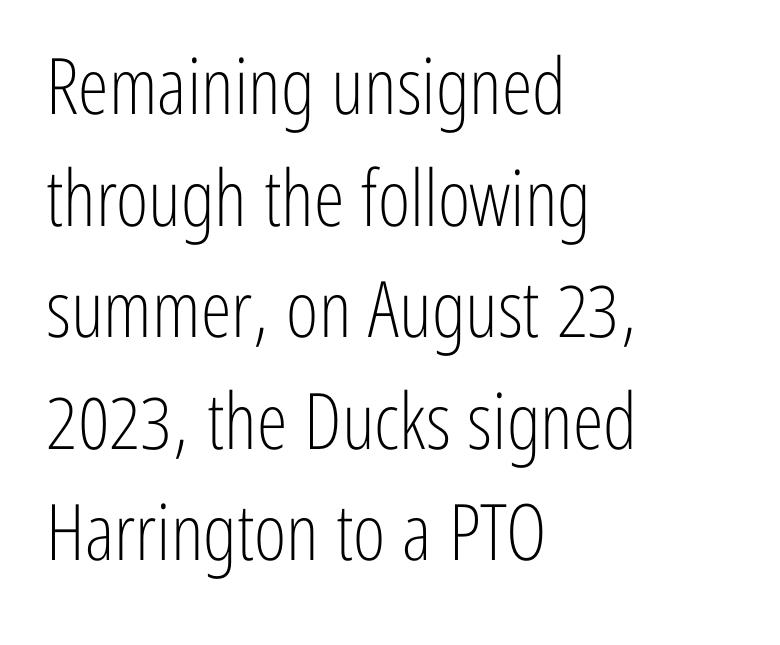
Caption: face not bold, strokes unweighted. The zone under the glyphs is completely vacant. Notice how descenders clear the ascenders below comfortably — that's standard leading. The compositor pushed each line to the left boundary. Every character sits straight up, as roman type does.
